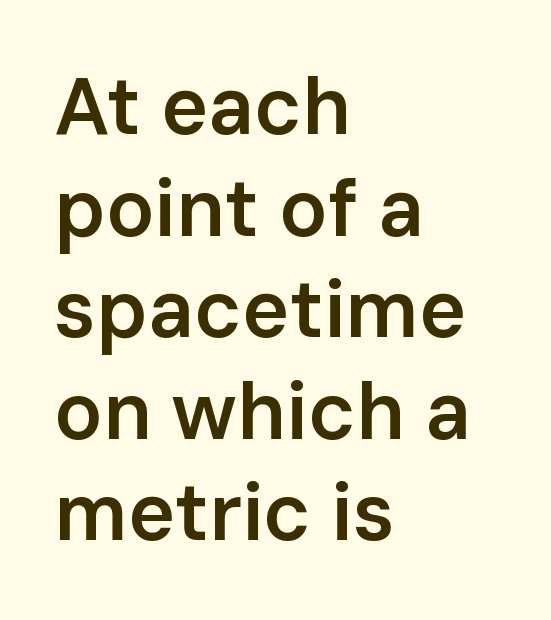
{"serif": "no", "italic": "no", "bold": "semi", "weight": "semibold", "width": "normal", "stroke_contrast": "low", "x_height": "medium", "monospaced": "no", "underline": "no", "align": "left", "line_spacing": "normal", "line_spacing_ratio": 1.27, "letter_spacing": "normal", "letter_spacing_em": 0.0, "glyph_px": 80}
